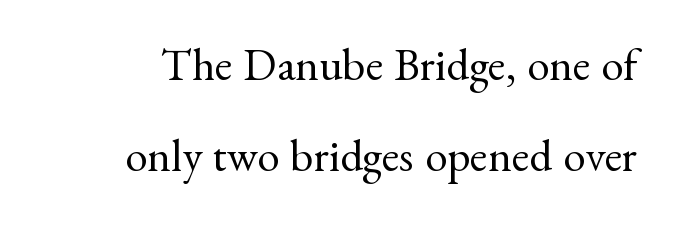
Q: Is the text bold? A: No.
Q: Is the text italic (slanted)? A: No, it is upright.
Q: Is the typeface a serif or a sans-serif typeface? A: Serif.
Q: Is the text underlined? A: No.
Q: Is the spacing between letters normal or unusually wide? A: Normal.
Q: Is the spacing between lines tight, normal or loose? A: Loose.
Q: Width (condensed, normal, or wide)? A: Normal.
Q: Stroke contrast? A: Medium.
Q: x-height? A: Small.
Q: Monospaced? A: No.
